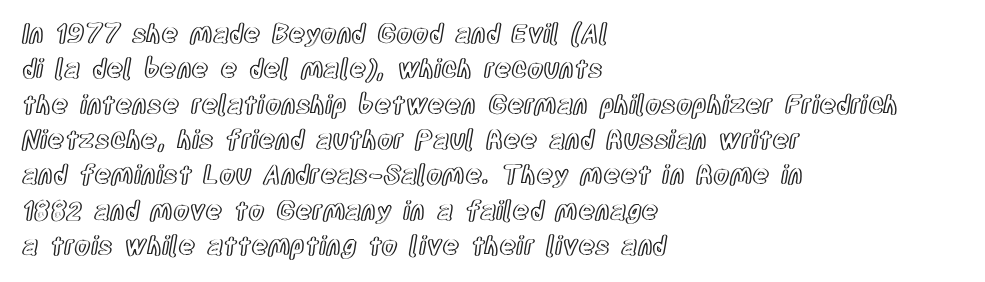
The image shows 26 px text type; set left-aligned, normal line spacing (1.36x), normal letter spacing, not underlined.
